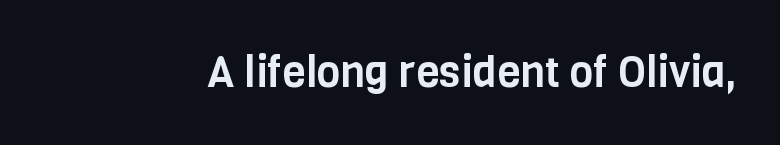
The image shows 43 px condensed sans-serif type, upright; set normal letter spacing, not underlined; low stroke contrast and a large x-height.
